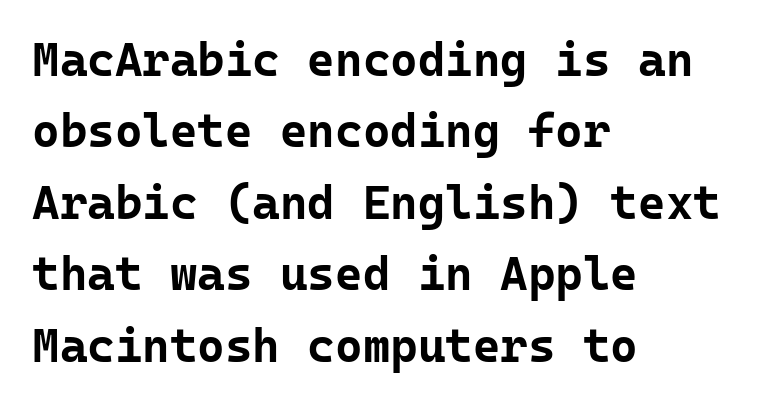
{"serif": "no", "italic": "no", "bold": "yes", "weight": "bold", "width": "normal", "stroke_contrast": "low", "x_height": "medium", "monospaced": "yes", "underline": "no", "align": "left", "line_spacing": "normal", "line_spacing_ratio": 1.52, "letter_spacing": "normal", "letter_spacing_em": 0.0, "glyph_px": 47}
